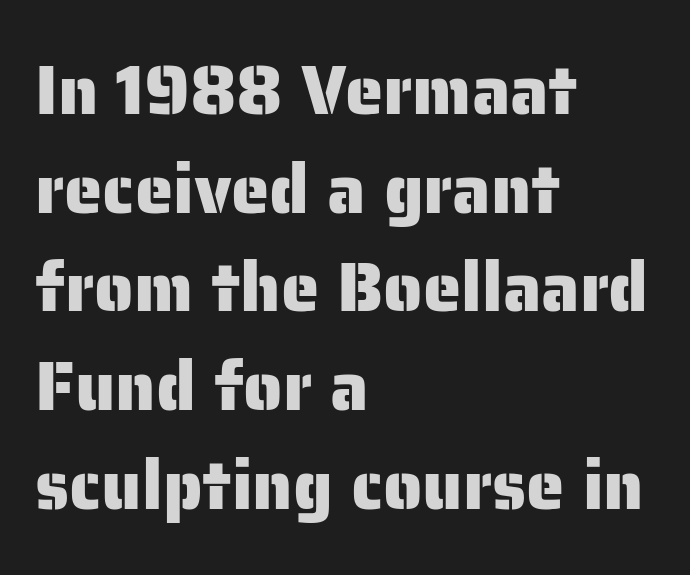
Q: Is the text italic (slanted)? A: No, it is upright.
Q: Is the typeface a serif or a sans-serif typeface? A: Sans-serif.
Q: Is the text underlined? A: No.
Q: How is the paragraph aligned? A: Left-aligned.
Q: Is the spacing between letters normal or unusually wide? A: Normal.
Q: Is the spacing between lines tight, normal or loose? A: Normal.
Q: Width (condensed, normal, or wide)? A: Normal.
Q: Stroke contrast? A: Low.
Q: x-height? A: Medium.
Q: Monospaced? A: No.
